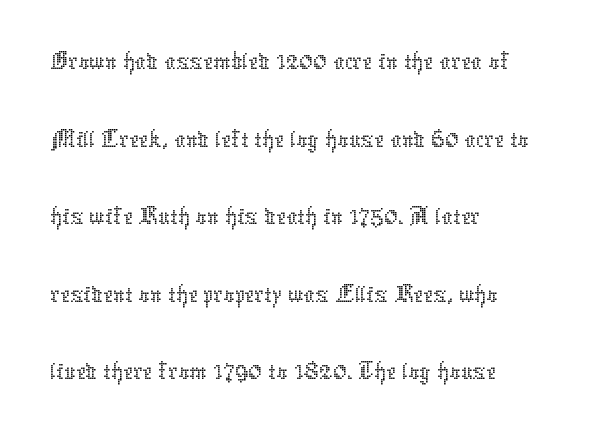
Caption: multi-line text, flush left, ragged right. A quiet, ordinary-to-light weight characterises the typeface. You could not count columns in this text — the font is proportionally spaced. The rendering keeps characters at their native spacing. In terms of posture, this sample is upright. The space between consecutive lines is moderate.
